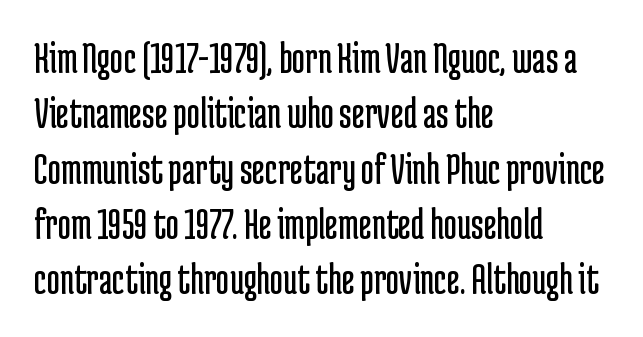
Students, note that the glyphs here touch the page at normal intervals. This is sans-serif lettering, the kind often seen on screens and signage. Caption: face not bold, strokes unweighted. The setting favours the left margin, as ordinary paragraphs usually do. The axis of the letterforms is exactly vertical. Proportional: the letters do not fall into vertical columns.
